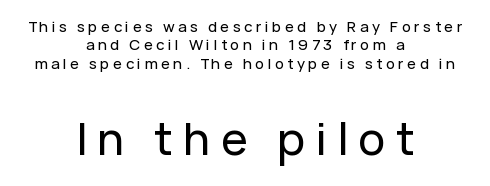
Q: Is the text italic (slanted)? A: No, it is upright.
Q: Is the typeface a serif or a sans-serif typeface? A: Sans-serif.
Q: Is the text underlined? A: No.
Q: How is the paragraph aligned? A: Centered.
Q: Is the spacing between letters normal or unusually wide? A: Unusually wide.
Q: Which block of text is set in a larger size, the first (top) or the second (bottom)? A: The second (bottom) one.
Q: Width (condensed, normal, or wide)? A: Normal.
Q: Stroke contrast? A: Low.
Q: x-height? A: Medium.
Q: Monospaced? A: No.
